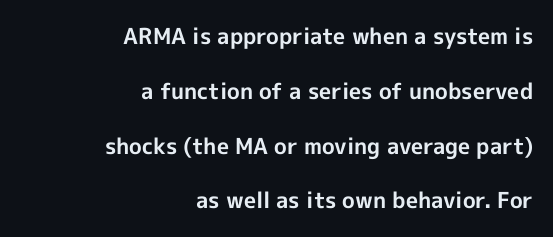
{"italic": "no", "bold": "yes", "underline": "no", "align": "right", "line_spacing": "loose", "line_spacing_ratio": 2.49, "letter_spacing": "normal", "letter_spacing_em": 0.0, "glyph_px": 22}
